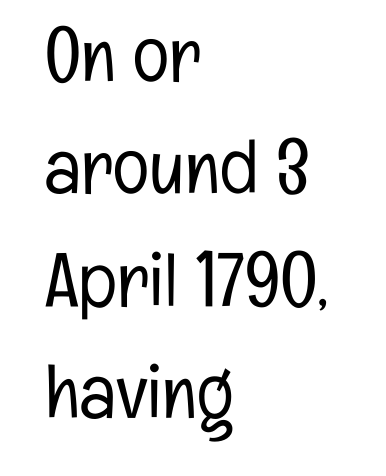
{"serif": "no", "italic": "no", "bold": "no", "weight": "light", "width": "condensed", "stroke_contrast": "low", "x_height": "medium", "monospaced": "no", "underline": "no", "align": "left", "line_spacing": "normal", "line_spacing_ratio": 1.48, "letter_spacing": "normal", "letter_spacing_em": 0.0, "glyph_px": 76}
